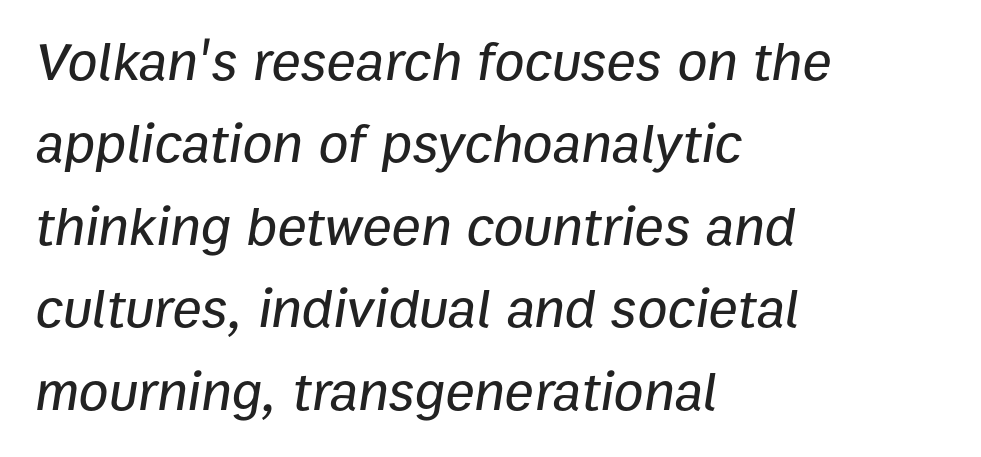
{"italic": "yes", "lean": "right", "slant_degrees": 9, "width": "normal", "stroke_contrast": "low", "x_height": "medium", "monospaced": "no", "underline": "no", "align": "left", "line_spacing": "normal", "line_spacing_ratio": 1.5, "letter_spacing": "normal", "letter_spacing_em": 0.0, "glyph_px": 55}
